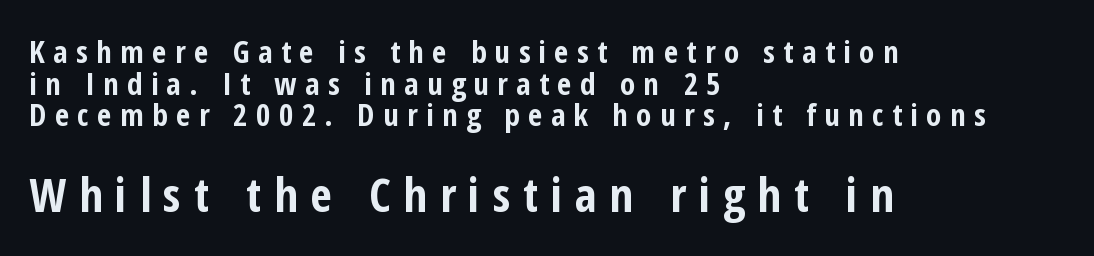
Q: Is the text bold? A: Yes.
Q: Is the text italic (slanted)? A: No, it is upright.
Q: Is the typeface a serif or a sans-serif typeface? A: Sans-serif.
Q: Is the text underlined? A: No.
Q: How is the paragraph aligned? A: Left-aligned.
Q: Is the spacing between letters normal or unusually wide? A: Unusually wide.
Q: Is the spacing between lines tight, normal or loose? A: Tight.
Q: Which block of text is set in a larger size, the first (top) or the second (bottom)? A: The second (bottom) one.
Q: Width (condensed, normal, or wide)? A: Condensed.
Q: Stroke contrast? A: Low.
Q: x-height? A: Medium.
Q: Monospaced? A: No.
